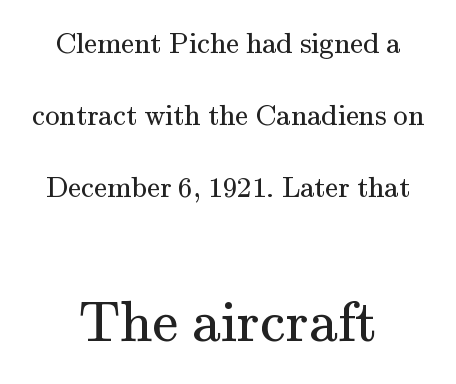
Tall strokes in this sample are plumb rather than angled. This block would shrink considerably if given ordinary leading; it's expanded now. Look at the tracking — it's just the regular setting, nothing added. Casual observation: everything's sitting right in the middle. This sample has the flowing, uneven cadence of proportional lettering. Underlining? Definitely not there.
